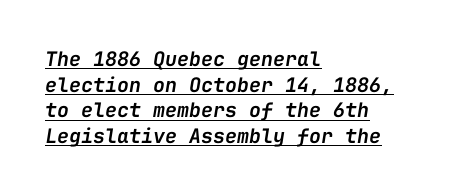
The rendering uses a semibold face; strokes are thickened but not to full bold. Leading matches the norm, producing a regular column. In CSS terms this would be text-align: left. Descenders here cross a horizontal rule under the line.
